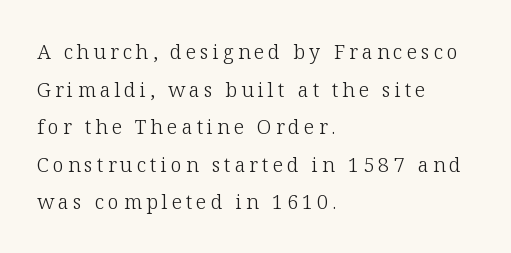
{"italic": "no", "bold": "no", "underline": "no", "align": "left", "line_spacing_ratio": 1.88, "letter_spacing": "wide", "letter_spacing_em": 0.2, "glyph_px": 20}
